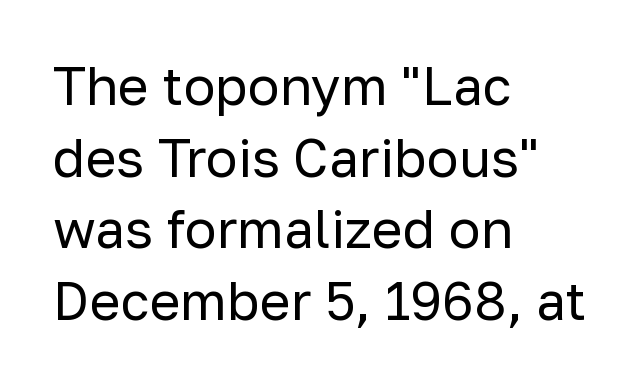
Q: Is the text bold? A: No.
Q: Is the text italic (slanted)? A: No, it is upright.
Q: Is the typeface a serif or a sans-serif typeface? A: Sans-serif.
Q: Is the text underlined? A: No.
Q: How is the paragraph aligned? A: Left-aligned.
Q: Is the spacing between letters normal or unusually wide? A: Normal.
Q: Is the spacing between lines tight, normal or loose? A: Normal.
Q: Width (condensed, normal, or wide)? A: Normal.
Q: Stroke contrast? A: Low.
Q: x-height? A: Medium.
Q: Monospaced? A: No.
